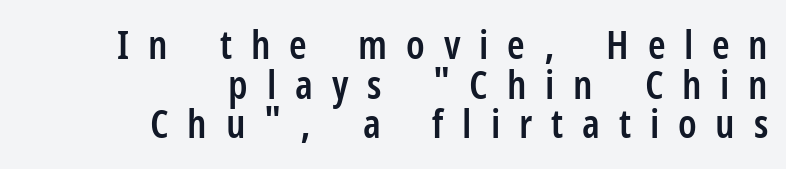
The image shows 40 px semibold, condensed sans-serif type, upright; set right-aligned, tight line spacing (0.99x), unusually wide letter spacing (+0.47 em), not underlined; low stroke contrast and a medium x-height.
